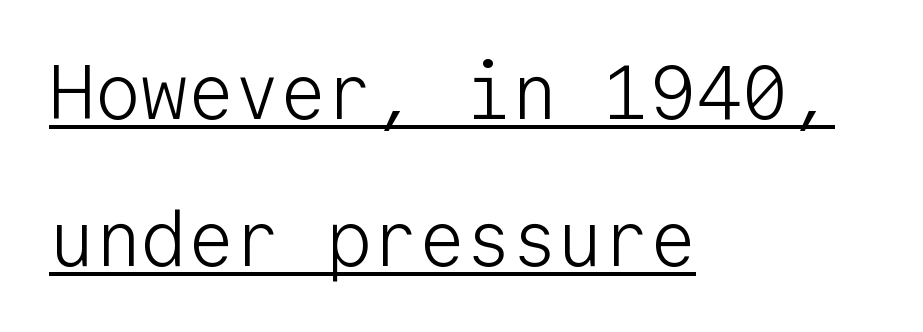
{"serif": "no", "italic": "no", "bold": "no", "weight": "light", "width": "normal", "stroke_contrast": "low", "x_height": "medium", "monospaced": "yes", "underline": "yes", "align": "left", "line_spacing": "loose", "line_spacing_ratio": 1.91, "letter_spacing": "normal", "letter_spacing_em": 0.0, "glyph_px": 77}
